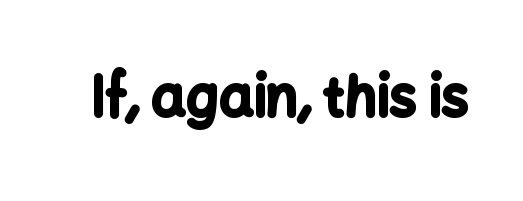
The image shows 54 px bold sans-serif type, upright; set normal letter spacing, not underlined; low stroke contrast and a medium x-height.
